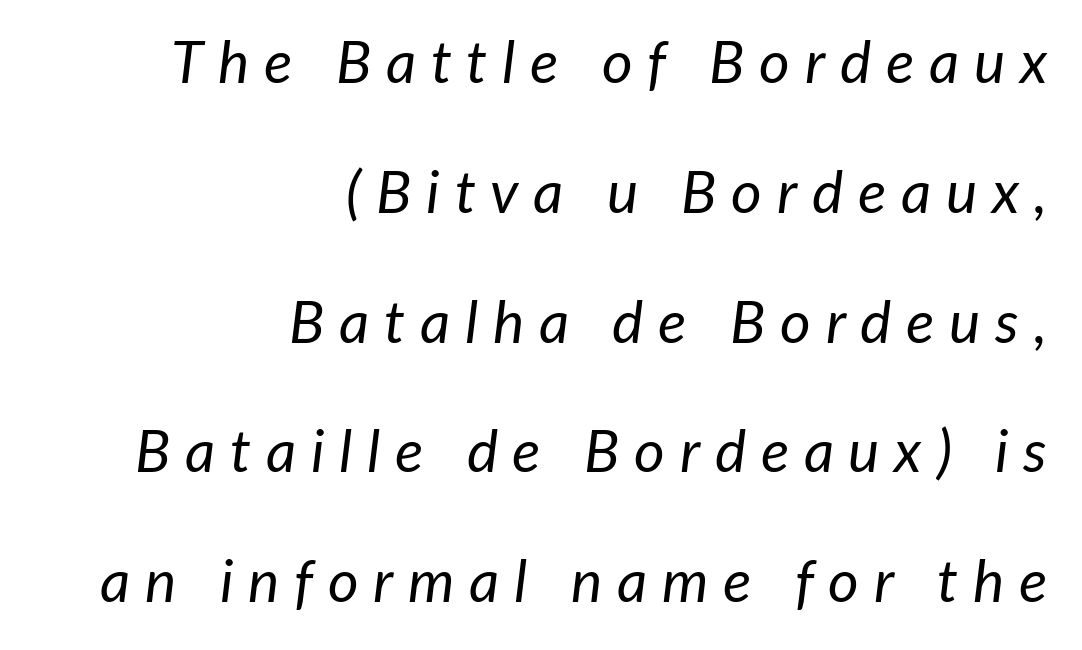
If you drew a line through each stem, it would be angled. Is the type heavy? It reads as light-to-regular instead. This rendering features lettering with no underline. Is the letter spacing exaggerated? Yes — the characters are pushed far apart. A typesetter would call this proportional, since set widths differ per character. Is the block centered? No — it sits flush against the right margin.
